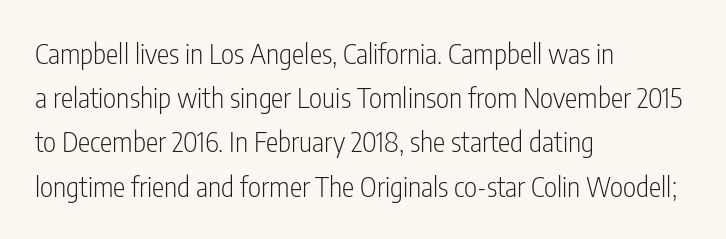
You could call the tracking neutral — neither tight nor loose. The typography opts for an upright posture over an oblique one. Think of a printed novel: that variable character pitch is what you see here. Classification — sans serif. The compositor pushed each line to the left boundary.
